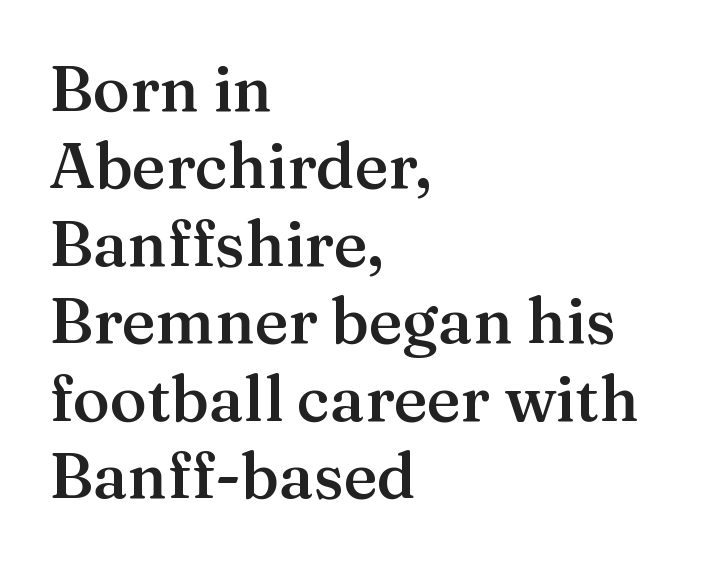
{"serif": "yes", "italic": "no", "bold": "semi", "weight": "semibold", "width": "normal", "stroke_contrast": "medium", "x_height": "medium", "monospaced": "no", "underline": "no", "align": "left", "line_spacing_ratio": 1.23, "letter_spacing": "normal", "letter_spacing_em": 0.0, "glyph_px": 63}
